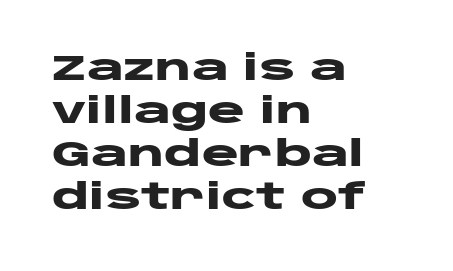
Unmarked baselines from the first word to the last. Unlike italic type, these characters show no tilt at all. Is this a fixed-width face? No — the glyphs have proportional, varying widths. In CSS terms this would be text-align: left. Honestly, the letter spacing is just normal — you wouldn't notice it.
